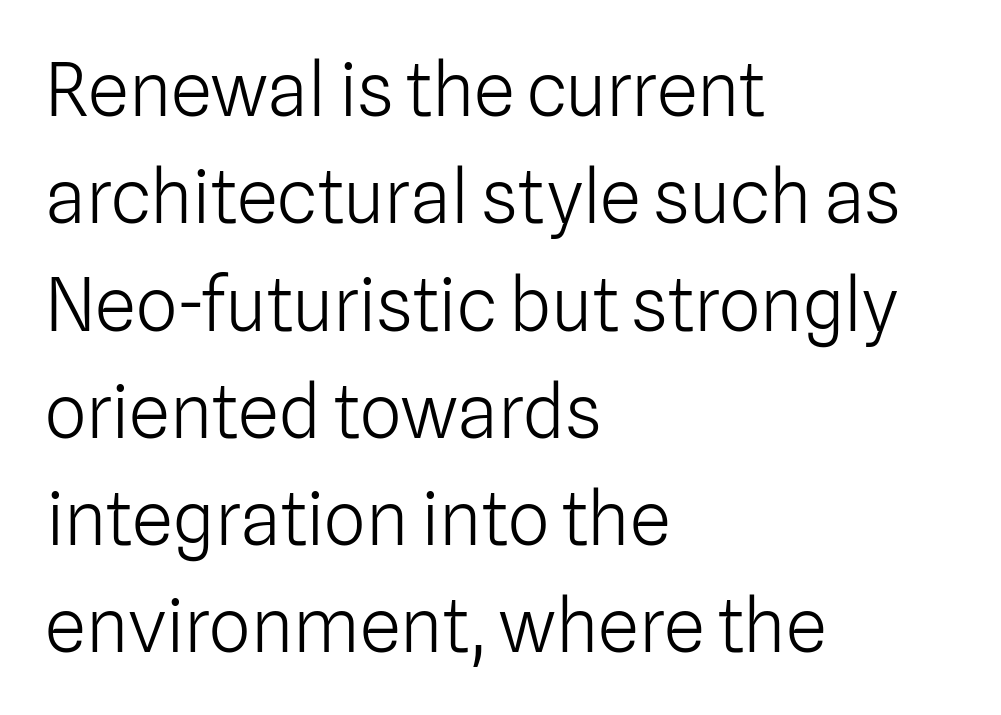
This sample has the flowing, uneven cadence of proportional lettering. Leftover space on each line is placed entirely after the last word. Regarding leading, the lines here are spaced in the standard way. Summary of weight: not heavy and not bold.
